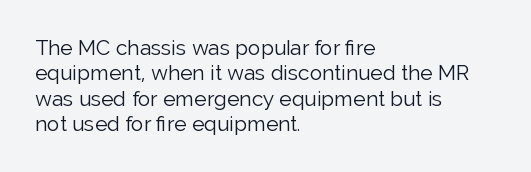
A bare baseline throughout the passage. Line beginnings align vertically; line endings do not. This sample uses plain, unmodified letter spacing. Posture: straight, roman, zero tilt. Is this a heavy cut? Hardly; it is regular or lighter.
